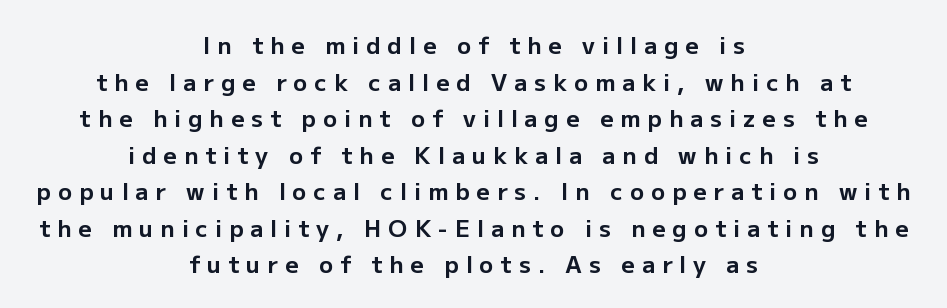
Is there any slant? The stems are plumb. Look at the tracking — it's clearly loosened, letters drifting apart. The setting favours the middle, as headings and verse often do. The sample has been set heavy, in full bold.
